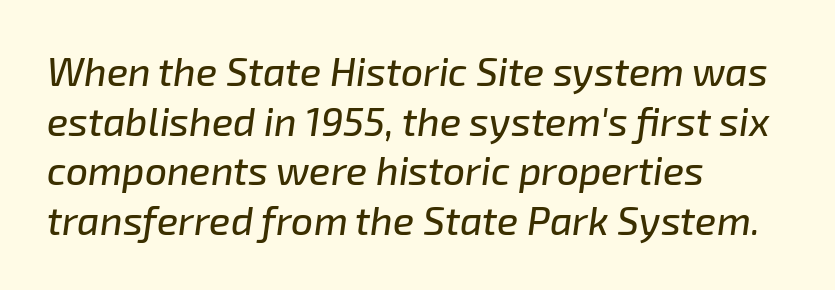
Q: Is the text italic (slanted)? A: Yes, it leans right by about 8 degrees.
Q: Is the text underlined? A: No.
Q: How is the paragraph aligned? A: Left-aligned.
Q: Is the spacing between letters normal or unusually wide? A: Normal.
Q: Is the spacing between lines tight, normal or loose? A: Normal.
Q: Width (condensed, normal, or wide)? A: Normal.
Q: Stroke contrast? A: Low.
Q: x-height? A: Medium.
Q: Monospaced? A: No.
